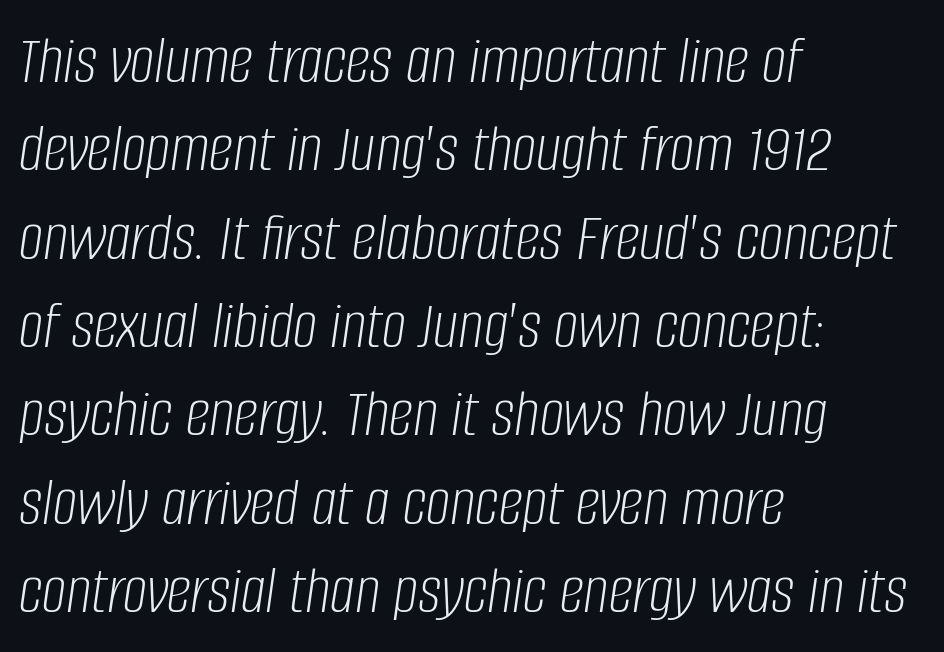
{"italic": "yes", "lean": "right", "slant_degrees": 8, "bold": "no", "weight": "light", "width": "condensed", "stroke_contrast": "low", "x_height": "large", "monospaced": "no", "underline": "no", "align": "left", "line_spacing": "normal", "line_spacing_ratio": 1.28, "letter_spacing": "normal", "letter_spacing_em": 0.0, "glyph_px": 69}
